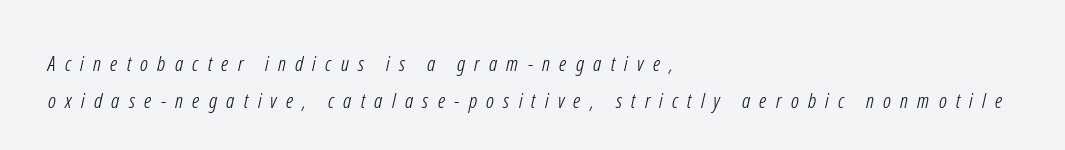
{"bold": "no", "underline": "no", "align": "left", "line_spacing_ratio": 1.75, "letter_spacing": "wide", "letter_spacing_em": 0.44, "glyph_px": 21}
